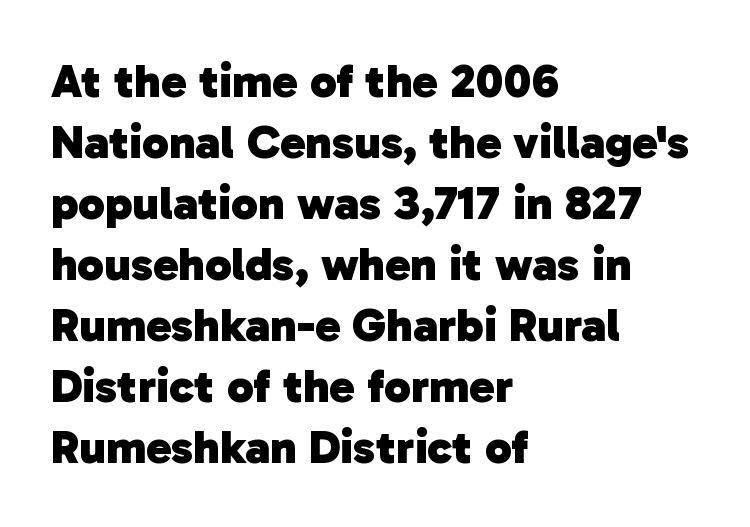
The image shows 48 px heavy sans-serif type; set left-aligned, normal line spacing (1.27x), normal letter spacing, not underlined; low stroke contrast and a medium x-height.
